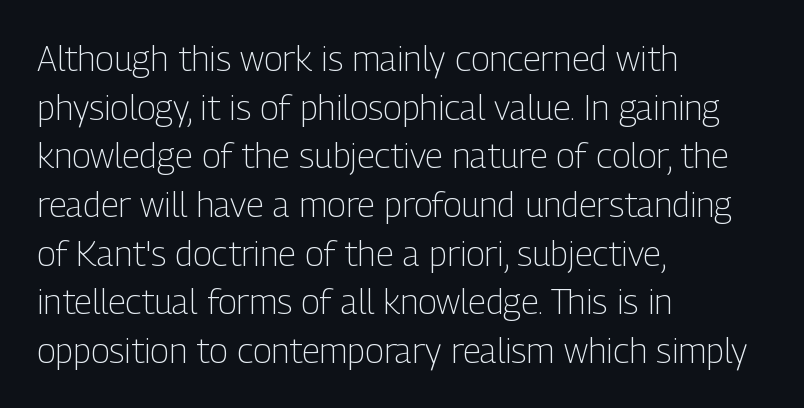
Baseline-to-baseline distance is the conventional proportion of letter height. This rendering features lettering with no underline. You could call the tracking neutral — neither tight nor loose. Alignment: flush left. Tall strokes in this sample are plumb rather than angled. Bold? No — there's no thickening of the strokes.
